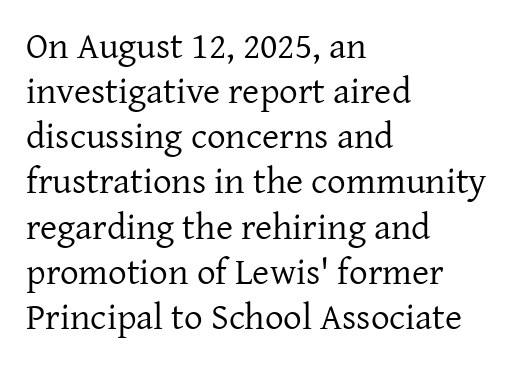
Q: Is the text bold? A: No.
Q: Is the text italic (slanted)? A: No, it is upright.
Q: Is the typeface a serif or a sans-serif typeface? A: Serif.
Q: Is the text underlined? A: No.
Q: How is the paragraph aligned? A: Left-aligned.
Q: Is the spacing between letters normal or unusually wide? A: Normal.
Q: Width (condensed, normal, or wide)? A: Normal.
Q: Stroke contrast? A: Low.
Q: x-height? A: Medium.
Q: Monospaced? A: No.
